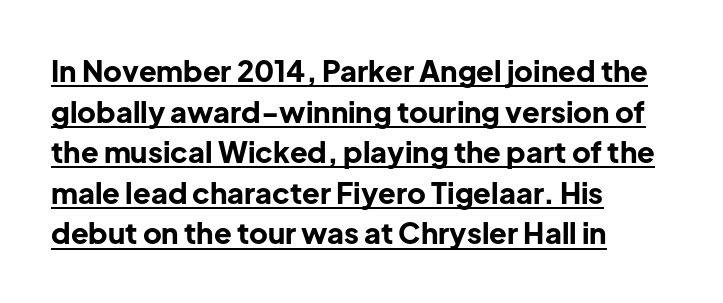
One glance says typical: line gaps are just what's usual. The letters are bold, with thick, heavy strokes. The paragraph has a hard left edge and a soft right edge. Unlike a traditional serif, this face leaves its strokes unadorned.
